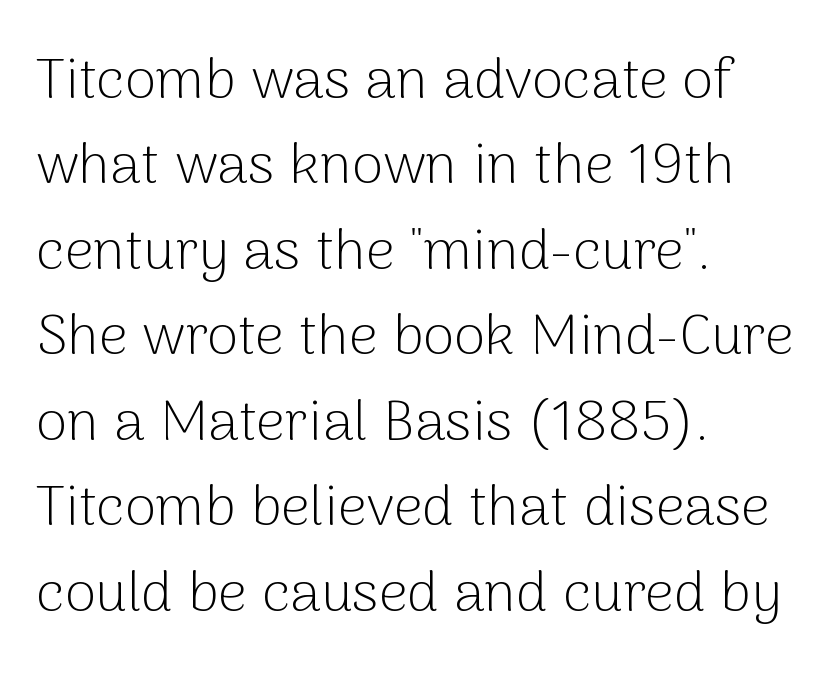
{"serif": "no", "italic": "no", "bold": "no", "weight": "light", "width": "normal", "stroke_contrast": "low", "x_height": "medium", "monospaced": "no", "underline": "no", "align": "left", "line_spacing": "normal", "line_spacing_ratio": 1.5, "letter_spacing": "normal", "letter_spacing_em": 0.0, "glyph_px": 57}
